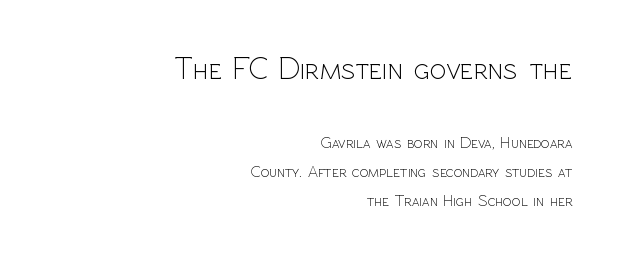
Q: Is the text bold? A: No.
Q: Is the text italic (slanted)? A: No, it is upright.
Q: Is the typeface a serif or a sans-serif typeface? A: Sans-serif.
Q: Is the text underlined? A: No.
Q: How is the paragraph aligned? A: Right-aligned.
Q: Is the spacing between letters normal or unusually wide? A: Normal.
Q: Which block of text is set in a larger size, the first (top) or the second (bottom)? A: The first (top) one.
Q: Width (condensed, normal, or wide)? A: Normal.
Q: x-height? A: Medium.
Q: Monospaced? A: No.
